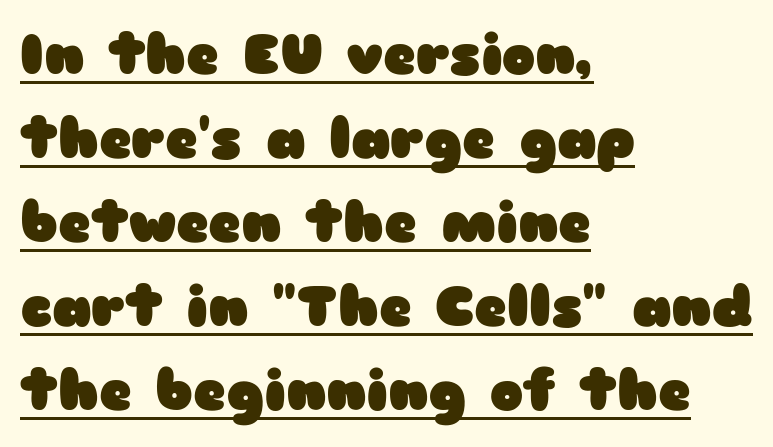
Q: Is the text bold? A: Yes.
Q: Is the text italic (slanted)? A: No, it is upright.
Q: Is the typeface a serif or a sans-serif typeface? A: Sans-serif.
Q: Is the text underlined? A: Yes.
Q: How is the paragraph aligned? A: Left-aligned.
Q: Is the spacing between letters normal or unusually wide? A: Normal.
Q: Is the spacing between lines tight, normal or loose? A: Normal.
Q: Width (condensed, normal, or wide)? A: Wide.
Q: Stroke contrast? A: Low.
Q: x-height? A: Medium.
Q: Monospaced? A: No.
